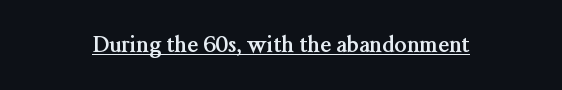
Q: Is the text bold? A: Yes.
Q: Is the text italic (slanted)? A: No, it is upright.
Q: Is the text underlined? A: Yes.
Q: Is the spacing between letters normal or unusually wide? A: Normal.
